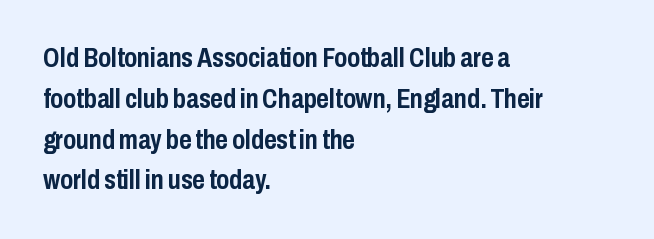
{"italic": "no", "bold": "yes", "underline": "no", "align": "left", "line_spacing": "normal", "line_spacing_ratio": 1.51, "letter_spacing": "normal", "letter_spacing_em": 0.0, "glyph_px": 27}
